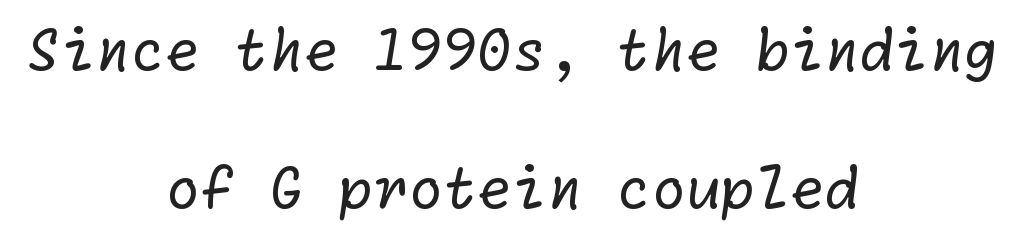
The font is comparable to plain body text, perhaps lighter. Lines of text with bare space underneath. You can tell from the bare stems that sans-serif type was used. Words appear dense and cohesive because spacing is normal. Both edges are ragged and mirror each other, which tells us the setting is centered.
